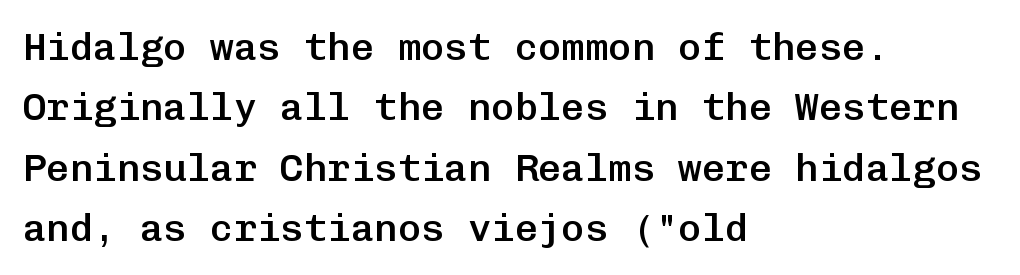
Q: Is the text bold? A: Semi-bold.
Q: Is the text italic (slanted)? A: No, it is upright.
Q: Is the typeface a serif or a sans-serif typeface? A: Sans-serif.
Q: Is the text underlined? A: No.
Q: How is the paragraph aligned? A: Left-aligned.
Q: Is the spacing between letters normal or unusually wide? A: Normal.
Q: Is the spacing between lines tight, normal or loose? A: Normal.
Q: Width (condensed, normal, or wide)? A: Normal.
Q: Stroke contrast? A: Low.
Q: x-height? A: Medium.
Q: Monospaced? A: Yes.
